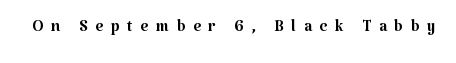
Q: Is the text bold? A: No.
Q: Is the text italic (slanted)? A: No, it is upright.
Q: Is the text underlined? A: No.
Q: Is the spacing between letters normal or unusually wide? A: Unusually wide.
